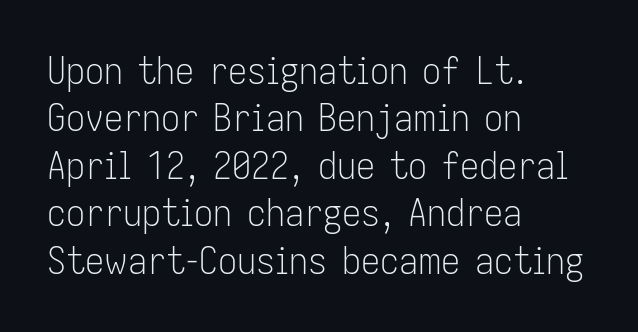
Q: Is the text bold? A: No.
Q: Is the text italic (slanted)? A: No, it is upright.
Q: Is the typeface a serif or a sans-serif typeface? A: Sans-serif.
Q: Is the text underlined? A: No.
Q: How is the paragraph aligned? A: Left-aligned.
Q: Is the spacing between letters normal or unusually wide? A: Normal.
Q: Is the spacing between lines tight, normal or loose? A: Normal.
Q: Width (condensed, normal, or wide)? A: Condensed.
Q: Stroke contrast? A: Low.
Q: x-height? A: Medium.
Q: Monospaced? A: No.
